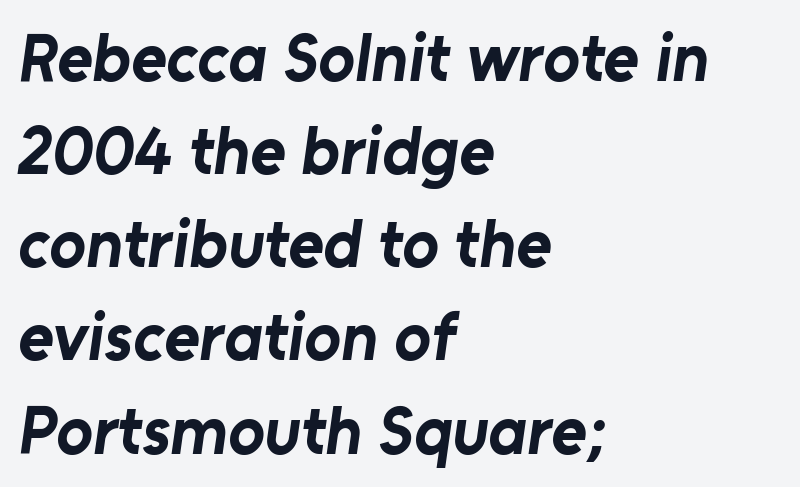
{"serif": "no", "bold": "yes", "weight": "bold", "width": "normal", "stroke_contrast": "low", "x_height": "medium", "monospaced": "no", "underline": "no", "align": "left", "line_spacing": "normal", "line_spacing_ratio": 1.37, "letter_spacing": "normal", "letter_spacing_em": 0.0, "glyph_px": 68}
